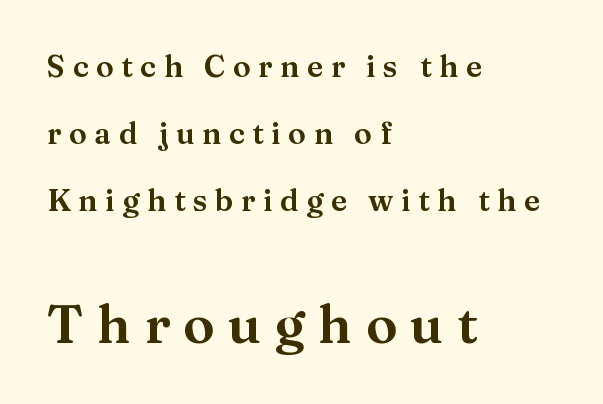
Vertically, the passage feels expansive, rows floating well apart. Decoration check: the copy has no underline. These lines are rendered in a variable-pitch font. Caption: upper text group reduced, lower text group enlarged. Words appear elongated and porous because spacing is wide.
